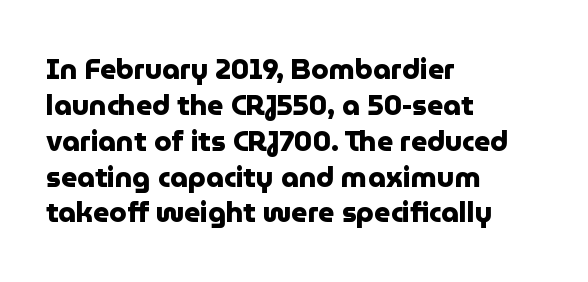
{"serif": "no", "italic": "no", "bold": "yes", "weight": "heavy", "width": "normal", "stroke_contrast": "low", "x_height": "medium", "monospaced": "no", "underline": "no", "align": "left", "line_spacing": "normal", "line_spacing_ratio": 1.28, "letter_spacing": "normal", "letter_spacing_em": 0.0, "glyph_px": 28}
